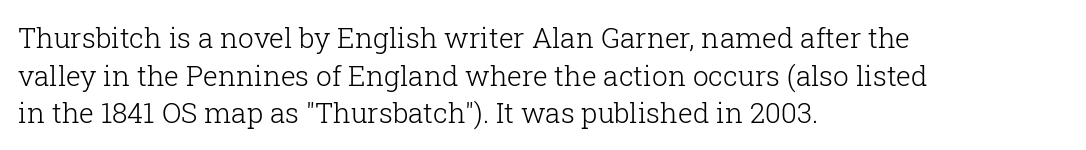
{"serif": "yes", "italic": "no", "bold": "no", "weight": "light", "width": "normal", "stroke_contrast": "low", "x_height": "medium", "monospaced": "no", "underline": "no", "align": "left", "line_spacing": "normal", "line_spacing_ratio": 1.34, "letter_spacing": "normal", "letter_spacing_em": 0.0, "glyph_px": 28}
